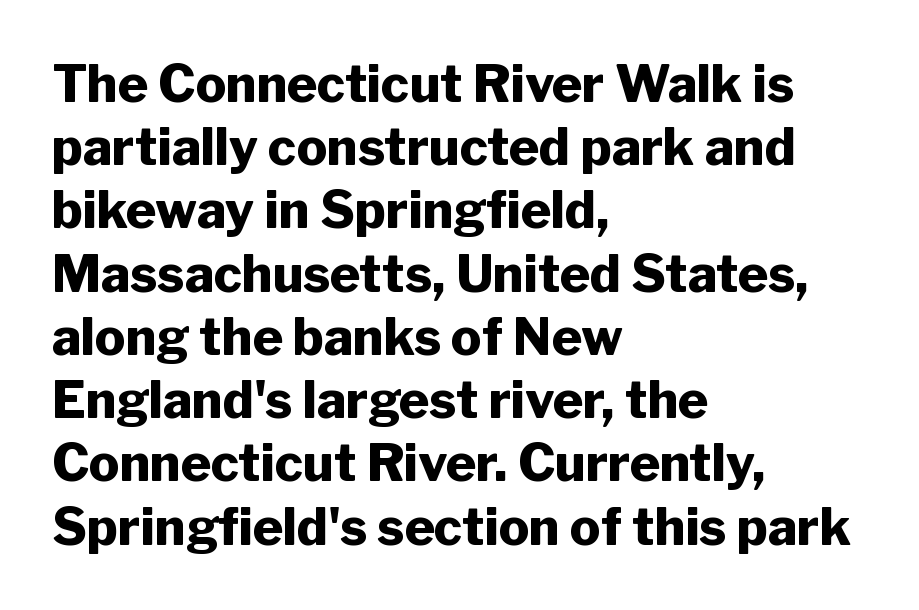
Each letter's strokes conclude bluntly, with no projecting serifs. Heavy-handed strokes throughout: this text is bold. The passage shown is not underscored anywhere. This is roman type, the default non-slanted kind.
